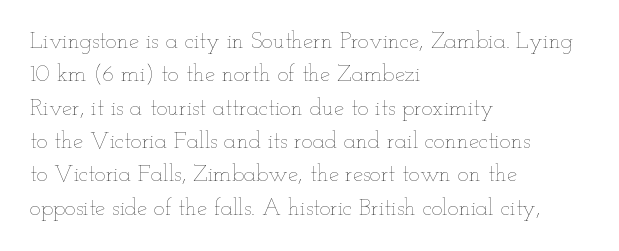
How would I describe the line gaps? Plain and ordinary. Just letters on the line, the space beneath them empty. Alignment: flush left. In terms of posture, this sample is upright.
